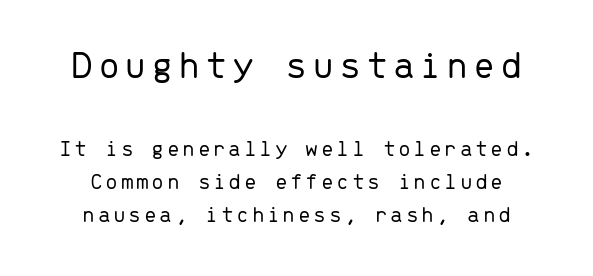
{"serif": "no", "italic": "no", "bold": "no", "weight": "light", "width": "normal", "stroke_contrast": "low", "x_height": "medium", "monospaced": "yes", "underline": "no", "line_spacing": "normal", "line_spacing_ratio": 1.44, "larger_block": "first", "size_ratio": 1.74, "glyph_px": 40}
